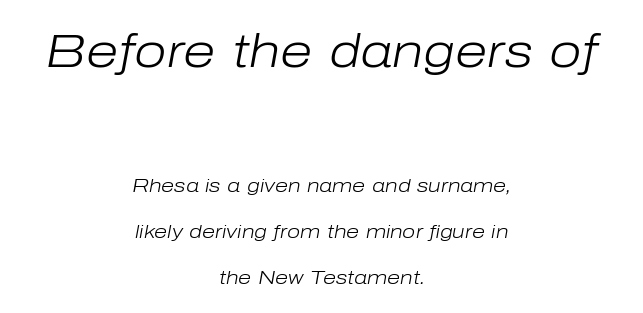
The horizontal fit of the characters is conventional and even. Varying glyph widths throughout — classic text-font behaviour. A great deal of white space separates one row of letters from the next. The lines in this sample share a center point and differ in where they start and stop. Notice how the stems are inclined rather than vertical — that's the hallmark of italics. Anything drawn beneath the words? Only blank space.
